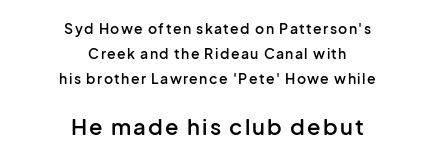
Q: Is the text bold? A: Semi-bold.
Q: Is the text italic (slanted)? A: No, it is upright.
Q: Is the text underlined? A: No.
Q: How is the paragraph aligned? A: Centered.
Q: Which block of text is set in a larger size, the first (top) or the second (bottom)? A: The second (bottom) one.
